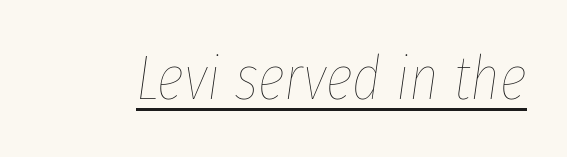
The image shows 62 px thin, condensed type, italic (leaning right); set normal letter spacing, underlined; low stroke contrast and a medium x-height.
